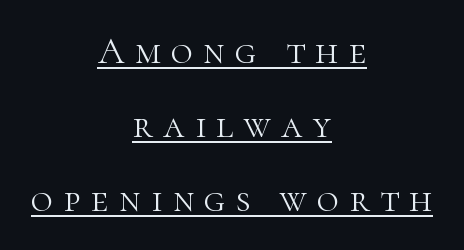
Line starts and ends both wander, symmetrically. The rendering uses natural spacing where letterforms have individual widths. The axis of the letterforms is exactly vertical. Horizontal bands of white between lines are thick stripes. Observe the serifs anchoring each vertical stroke in this sample. Spacing between characters has been opened up far beyond the box default.
